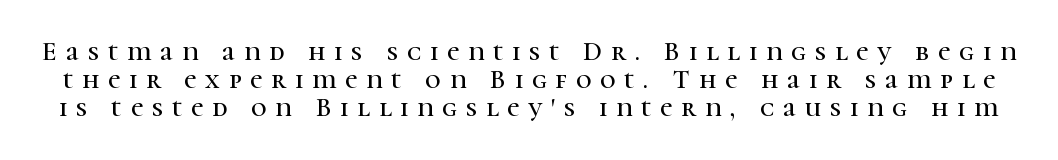
{"italic": "no", "underline": "no", "line_spacing": "tight", "line_spacing_ratio": 1.04, "letter_spacing": "wide", "letter_spacing_em": 0.33, "glyph_px": 27}
